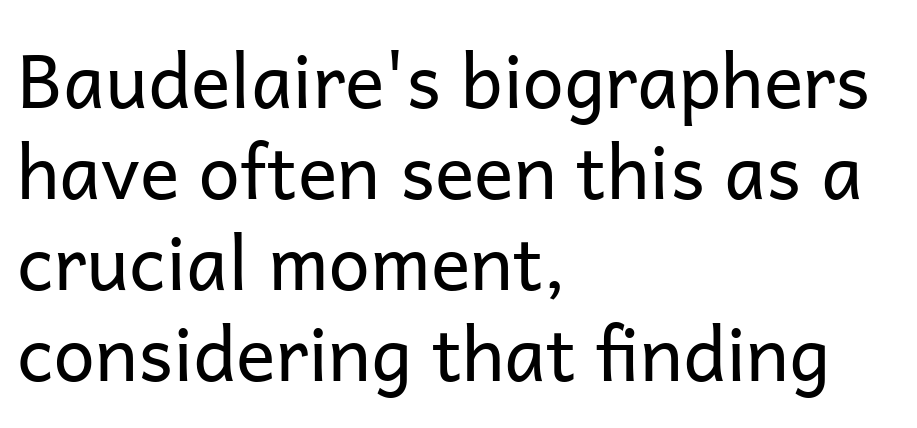
Q: Is the text bold? A: No.
Q: Is the text italic (slanted)? A: No, it is upright.
Q: Is the typeface a serif or a sans-serif typeface? A: Sans-serif.
Q: Is the text underlined? A: No.
Q: How is the paragraph aligned? A: Left-aligned.
Q: Is the spacing between letters normal or unusually wide? A: Normal.
Q: Width (condensed, normal, or wide)? A: Normal.
Q: Stroke contrast? A: Low.
Q: x-height? A: Medium.
Q: Monospaced? A: No.
